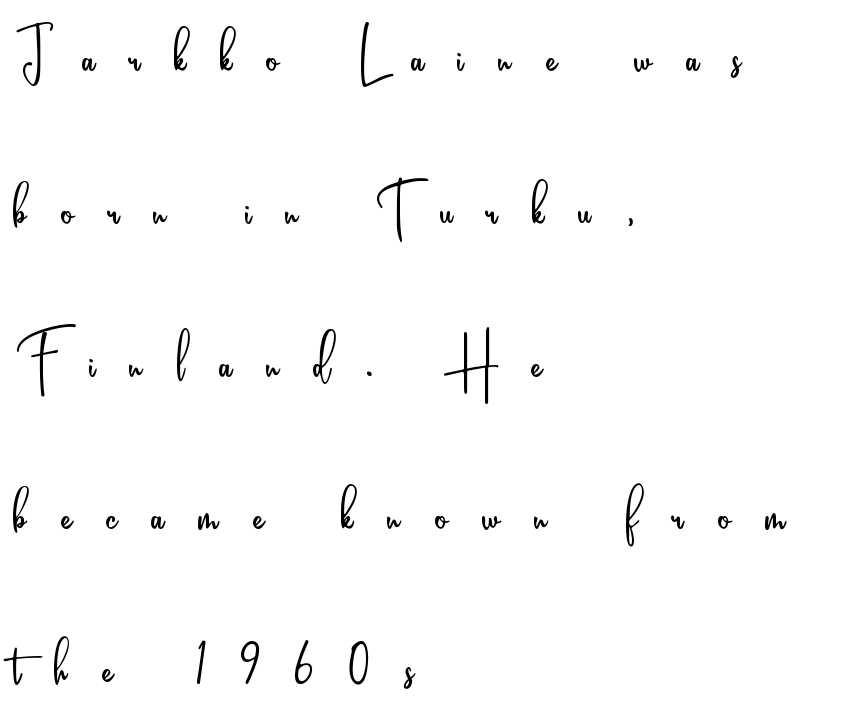
The image shows 76 px light, condensed sans-serif type; set left-aligned, loose line spacing (2.01x), unusually wide letter spacing (+0.45 em), not underlined; low stroke contrast and a small x-height.
